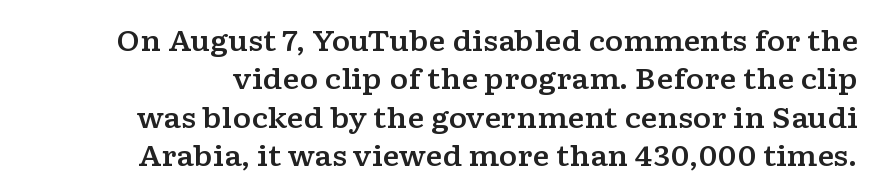
Q: Is the text italic (slanted)? A: No, it is upright.
Q: Is the typeface a serif or a sans-serif typeface? A: Serif.
Q: Is the text underlined? A: No.
Q: Is the spacing between letters normal or unusually wide? A: Normal.
Q: Is the spacing between lines tight, normal or loose? A: Normal.
Q: Width (condensed, normal, or wide)? A: Wide.
Q: Stroke contrast? A: Low.
Q: x-height? A: Medium.
Q: Monospaced? A: No.
